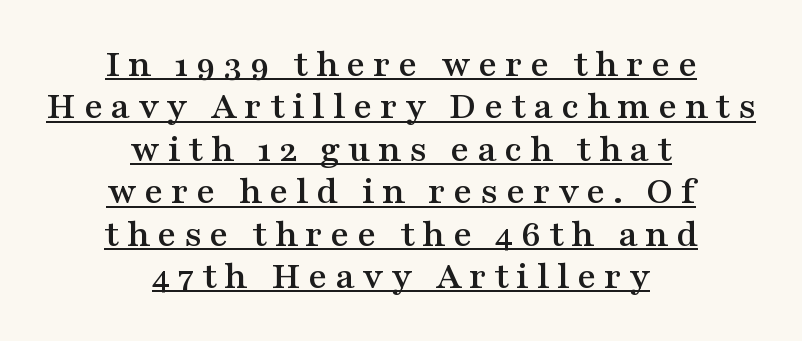
The image shows 40 px wide serif type, upright; set centered, tight line spacing (1.06x), underlined; medium stroke contrast and a medium x-height.
